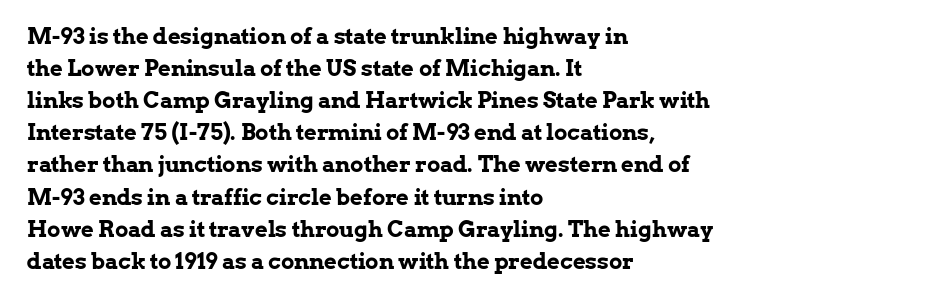
The image shows 22 px bold type, upright; set left-aligned, normal line spacing (1.46x), normal letter spacing, not underlined.
